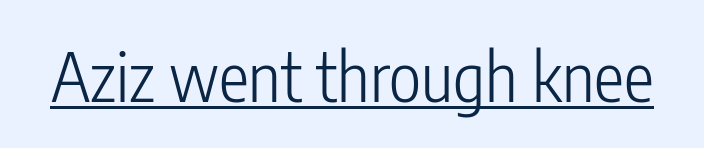
{"serif": "no", "italic": "no", "bold": "no", "weight": "light", "width": "condensed", "stroke_contrast": "low", "x_height": "medium", "monospaced": "no", "underline": "yes", "letter_spacing": "normal", "letter_spacing_em": 0.0, "glyph_px": 68}
